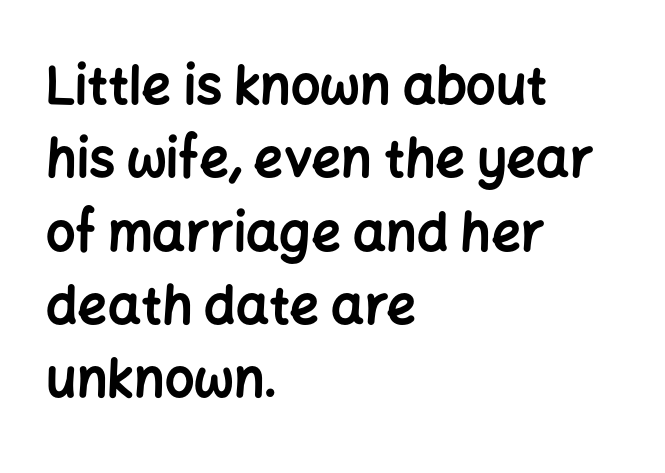
Q: Is the text bold? A: Yes.
Q: Is the text italic (slanted)? A: No, it is upright.
Q: Is the typeface a serif or a sans-serif typeface? A: Sans-serif.
Q: Is the text underlined? A: No.
Q: How is the paragraph aligned? A: Left-aligned.
Q: Is the spacing between letters normal or unusually wide? A: Normal.
Q: Is the spacing between lines tight, normal or loose? A: Normal.
Q: Width (condensed, normal, or wide)? A: Normal.
Q: Stroke contrast? A: Low.
Q: x-height? A: Medium.
Q: Monospaced? A: No.
